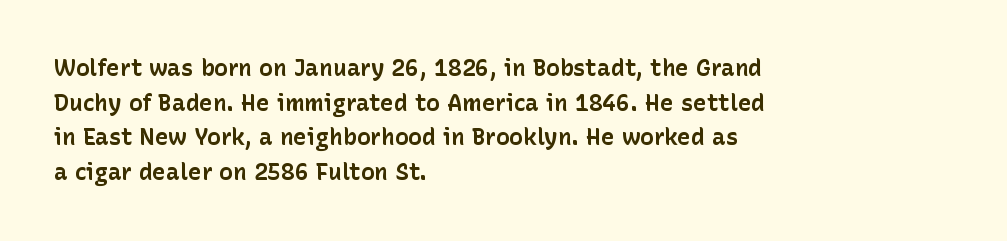
The image shows 23 px bold type, upright; set left-aligned, normal line spacing (1.51x), normal letter spacing, not underlined.
